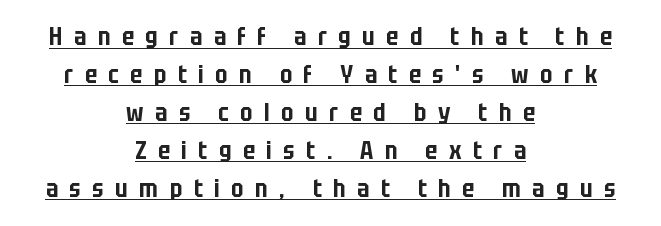
The image shows 24 px text type, upright; set centered, normal line spacing (1.58x), unusually wide letter spacing (+0.48 em), underlined.
